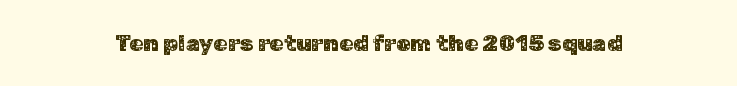
{"italic": "no", "underline": "no", "align": "center", "letter_spacing": "normal", "letter_spacing_em": 0.0, "glyph_px": 23}
